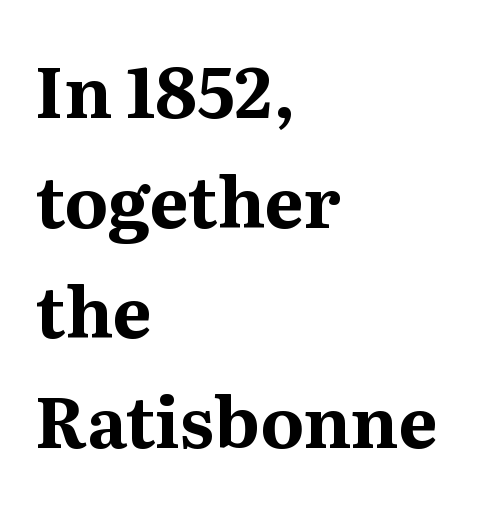
Q: Is the text bold? A: Yes.
Q: Is the text italic (slanted)? A: No, it is upright.
Q: Is the typeface a serif or a sans-serif typeface? A: Serif.
Q: Is the text underlined? A: No.
Q: How is the paragraph aligned? A: Left-aligned.
Q: Is the spacing between letters normal or unusually wide? A: Normal.
Q: Is the spacing between lines tight, normal or loose? A: Normal.
Q: Width (condensed, normal, or wide)? A: Normal.
Q: Stroke contrast? A: Medium.
Q: x-height? A: Medium.
Q: Monospaced? A: No.
